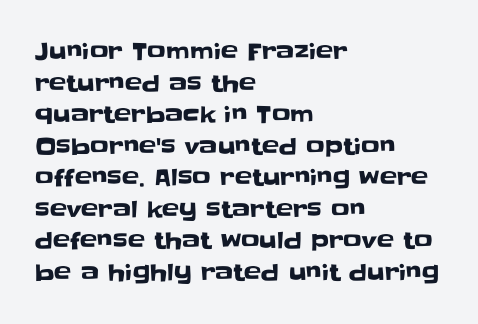
Q: Is the text italic (slanted)? A: No, it is upright.
Q: Is the text underlined? A: No.
Q: How is the paragraph aligned? A: Left-aligned.
Q: Is the spacing between letters normal or unusually wide? A: Normal.
Q: Is the spacing between lines tight, normal or loose? A: Normal.
